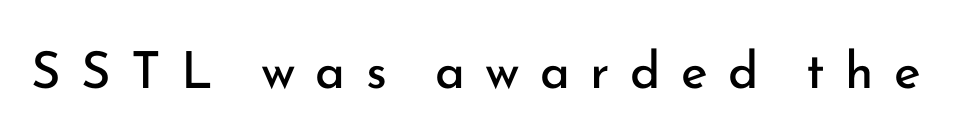
The image shows 51 px regular-weight sans-serif type, upright; set unusually wide letter spacing (+0.4 em), not underlined; low stroke contrast and a small x-height.
